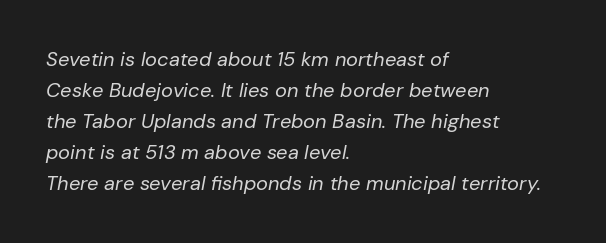
Q: Is the text bold? A: No.
Q: Is the text italic (slanted)? A: Yes, it leans right by about 10 degrees.
Q: Is the text underlined? A: No.
Q: How is the paragraph aligned? A: Left-aligned.
Q: Is the spacing between letters normal or unusually wide? A: Normal.
Q: Is the spacing between lines tight, normal or loose? A: Normal.
